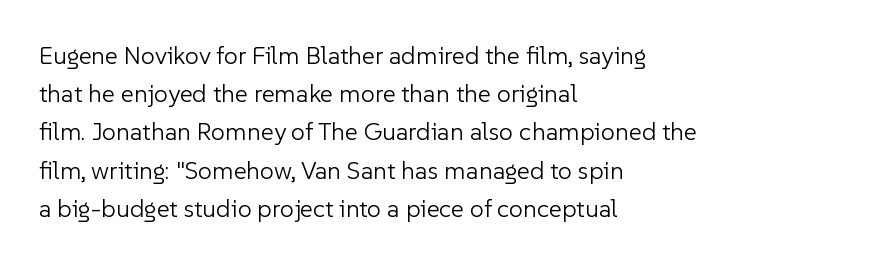
Q: Is the text bold? A: No.
Q: Is the text italic (slanted)? A: No, it is upright.
Q: Is the text underlined? A: No.
Q: How is the paragraph aligned? A: Left-aligned.
Q: Is the spacing between letters normal or unusually wide? A: Normal.
Q: Is the spacing between lines tight, normal or loose? A: Normal.
